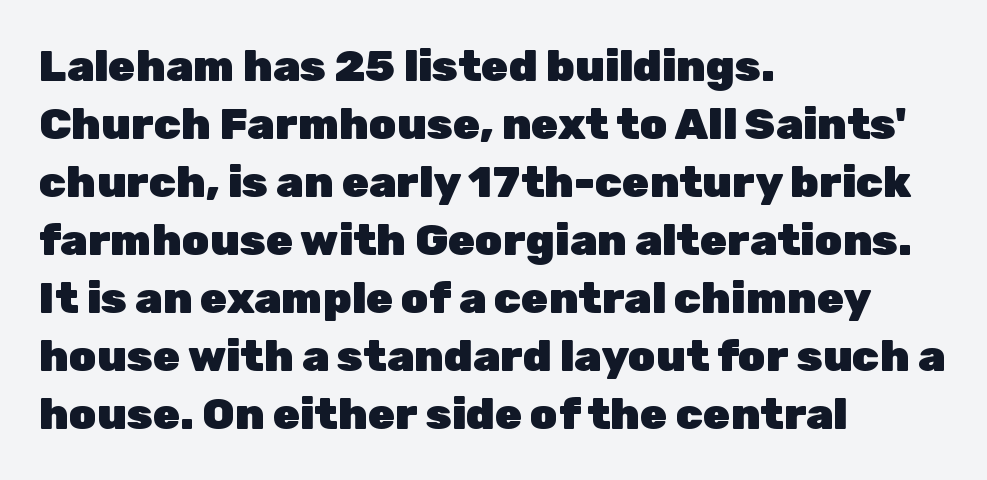
Q: Is the text bold? A: Yes.
Q: Is the text italic (slanted)? A: No, it is upright.
Q: Is the typeface a serif or a sans-serif typeface? A: Sans-serif.
Q: Is the text underlined? A: No.
Q: How is the paragraph aligned? A: Left-aligned.
Q: Is the spacing between letters normal or unusually wide? A: Normal.
Q: Is the spacing between lines tight, normal or loose? A: Normal.
Q: Width (condensed, normal, or wide)? A: Normal.
Q: Stroke contrast? A: Low.
Q: x-height? A: Medium.
Q: Monospaced? A: No.
